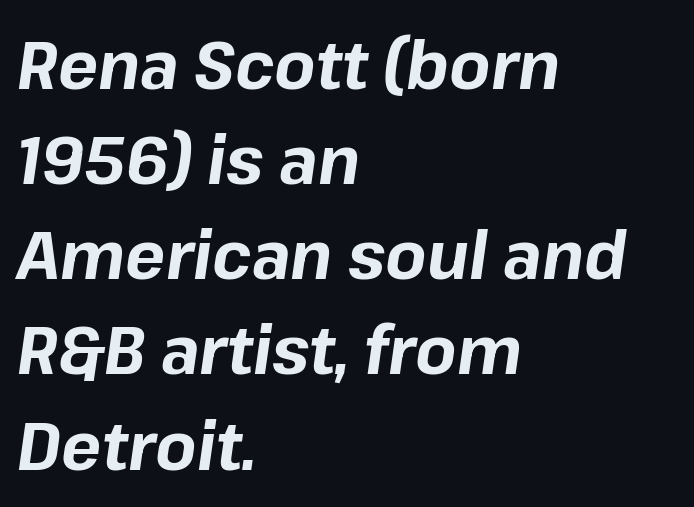
{"italic": "yes", "lean": "right", "slant_degrees": 8, "bold": "yes", "weight": "bold", "width": "normal", "stroke_contrast": "low", "x_height": "medium", "monospaced": "no", "underline": "no", "align": "left", "line_spacing": "normal", "line_spacing_ratio": 1.42, "letter_spacing": "normal", "letter_spacing_em": 0.0, "glyph_px": 67}
